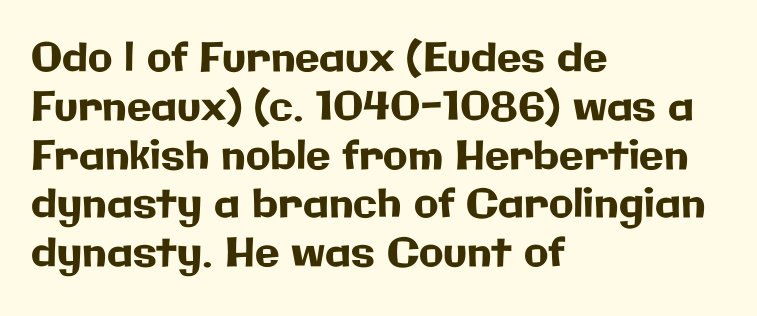
Is this a fixed-width face? No — the glyphs have proportional, varying widths. Is this a sans? Yes — the strokes have no serifs. The letters sit at their default tracking, neither squeezed nor spread. This rendering uses left alignment, leaving the right contour irregular. Do the letters lean? They stand straight. Glance below the letters and you will spot only blank space.
